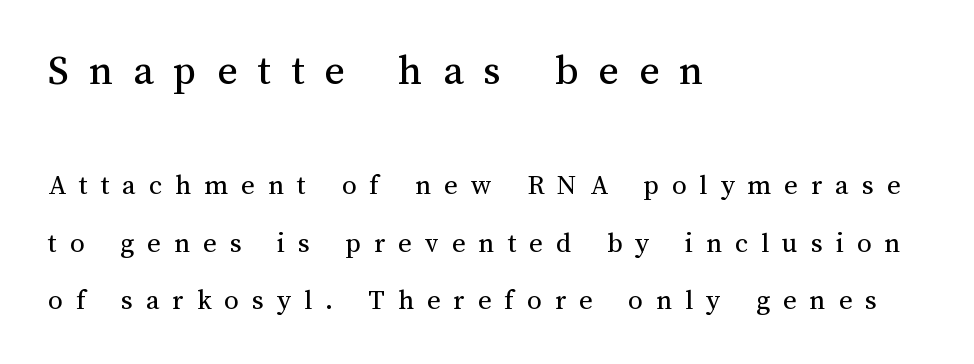
Q: Is the text bold? A: No.
Q: Is the text italic (slanted)? A: No, it is upright.
Q: Is the text underlined? A: No.
Q: How is the paragraph aligned? A: Left-aligned.
Q: Is the spacing between letters normal or unusually wide? A: Unusually wide.
Q: Is the spacing between lines tight, normal or loose? A: Loose.
Q: Which block of text is set in a larger size, the first (top) or the second (bottom)? A: The first (top) one.
Q: Width (condensed, normal, or wide)? A: Normal.
Q: Stroke contrast? A: Medium.
Q: x-height? A: Medium.
Q: Monospaced? A: No.
